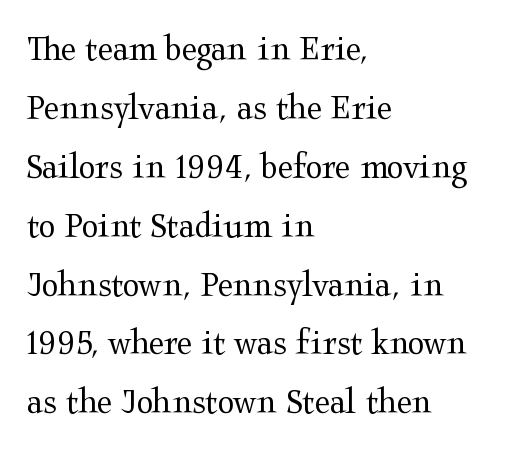
Q: Is the text bold? A: No.
Q: Is the text italic (slanted)? A: No, it is upright.
Q: Is the typeface a serif or a sans-serif typeface? A: Serif.
Q: Is the text underlined? A: No.
Q: How is the paragraph aligned? A: Left-aligned.
Q: Is the spacing between letters normal or unusually wide? A: Normal.
Q: Is the spacing between lines tight, normal or loose? A: Normal.
Q: Width (condensed, normal, or wide)? A: Wide.
Q: Stroke contrast? A: Medium.
Q: x-height? A: Medium.
Q: Monospaced? A: No.
